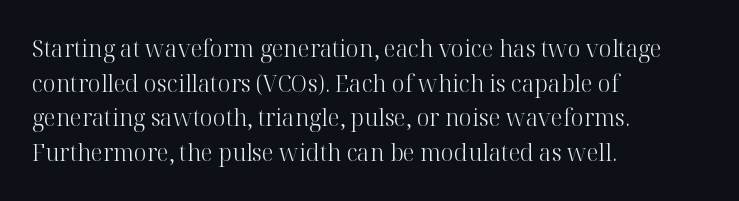
Vertical strokes here are truly vertical. Is the block centered? No — it sits flush against the left margin. Standard letterfit; no display-style spreading of the glyphs. This is not heavy type; no bold has been used.
